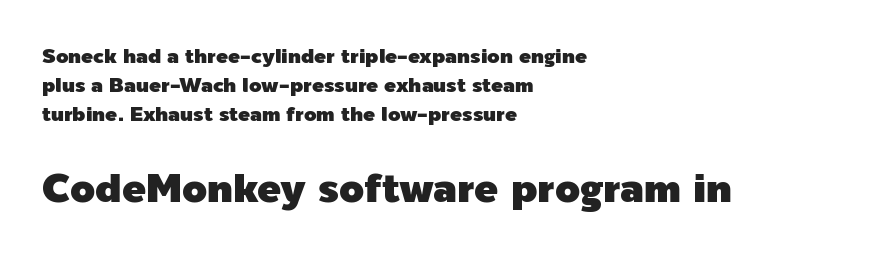
Do the characters align in a grid? No, the font is proportional. Each row of text sits above clean, open space. Style check: upright. Stroke terminals: plain, sans-serif.
